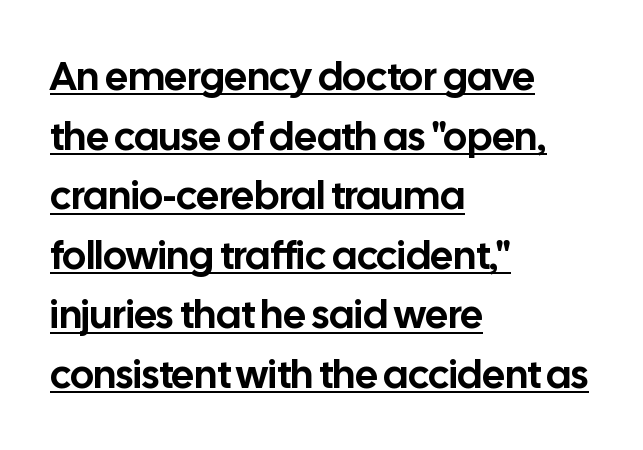
{"serif": "no", "italic": "no", "width": "normal", "stroke_contrast": "low", "x_height": "medium", "monospaced": "no", "underline": "yes", "align": "left", "line_spacing": "normal", "line_spacing_ratio": 1.49, "letter_spacing": "normal", "letter_spacing_em": 0.0, "glyph_px": 40}
